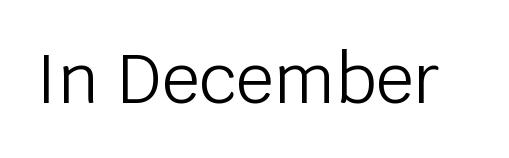
The image shows 67 px light sans-serif type, upright; set normal letter spacing, not underlined; low stroke contrast and a large x-height.
